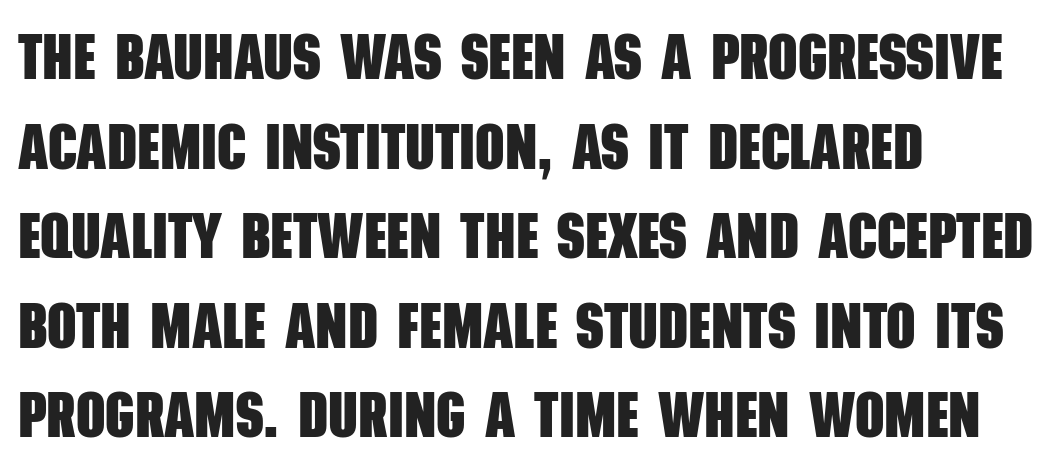
This sample keeps an unexceptional amount of space between lines. Between one letter and the next there's only the usual sliver of space. Spacing verdict: proportional, widths tailored to each character. You can tell from the bare stems that sans-serif type was used.
